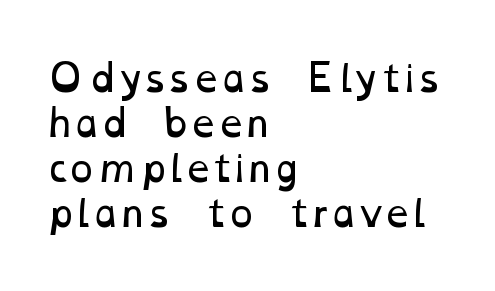
Q: Is the text bold? A: No.
Q: Is the text underlined? A: No.
Q: How is the paragraph aligned? A: Left-aligned.
Q: Is the spacing between letters normal or unusually wide? A: Normal.
Q: Is the spacing between lines tight, normal or loose? A: Normal.
Q: Width (condensed, normal, or wide)? A: Wide.
Q: Stroke contrast? A: Low.
Q: x-height? A: Medium.
Q: Monospaced? A: No.
